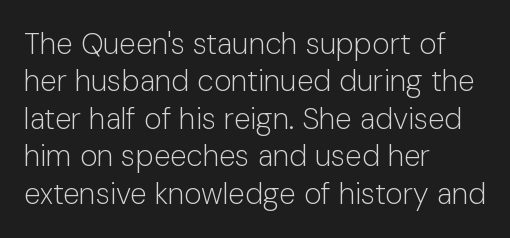
The image shows 30 px light sans-serif type, upright; set left-aligned, normal line spacing (1.25x), normal letter spacing, not underlined; low stroke contrast and a medium x-height.
